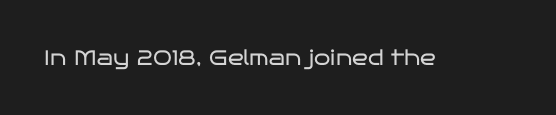
{"italic": "no", "bold": "no", "underline": "no", "letter_spacing": "normal", "letter_spacing_em": 0.0, "glyph_px": 21}
